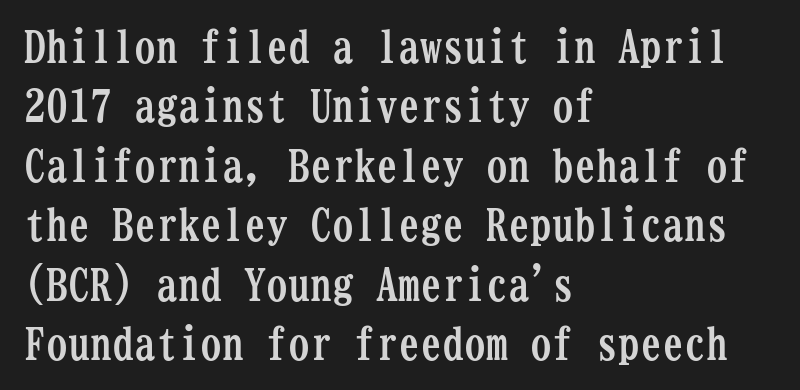
Q: Is the text bold? A: Yes.
Q: Is the text italic (slanted)? A: No, it is upright.
Q: Is the typeface a serif or a sans-serif typeface? A: Serif.
Q: Is the text underlined? A: No.
Q: How is the paragraph aligned? A: Left-aligned.
Q: Is the spacing between letters normal or unusually wide? A: Normal.
Q: Is the spacing between lines tight, normal or loose? A: Normal.
Q: Width (condensed, normal, or wide)? A: Condensed.
Q: Stroke contrast? A: Low.
Q: x-height? A: Medium.
Q: Monospaced? A: Yes.
